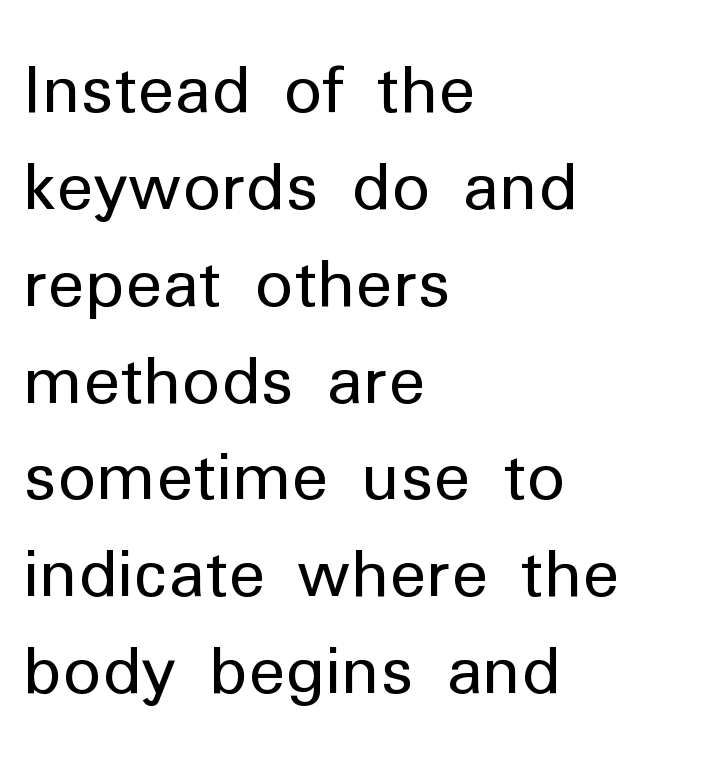
Any mark beneath the type? The region is blank. Compared with typical body copy, the letter spacing here is the same. The face used here is a sans, in the tradition of grotesques and geometrics. A typesetter would mark this as roman, not italic. Vertical stems look standard width or narrower in stroke. You could not count columns in this text — the font is proportionally spaced.
